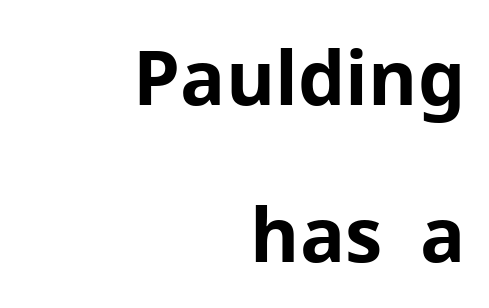
{"serif": "no", "italic": "no", "bold": "yes", "weight": "bold", "width": "normal", "stroke_contrast": "low", "x_height": "medium", "monospaced": "no", "underline": "no", "align": "right", "line_spacing": "loose", "line_spacing_ratio": 2.09, "letter_spacing": "normal", "letter_spacing_em": 0.0, "glyph_px": 75}
